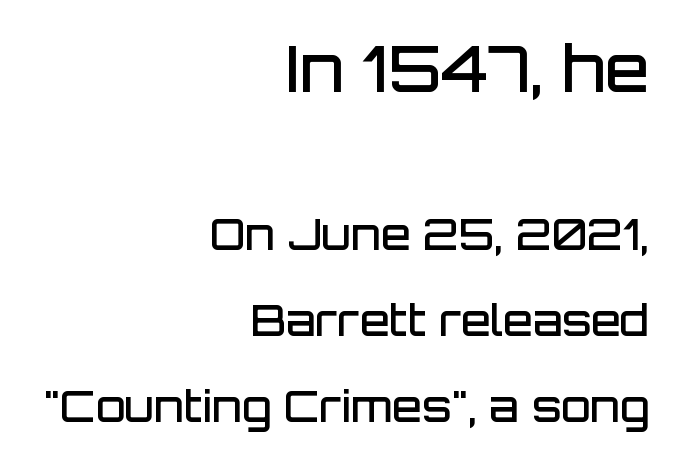
Q: Is the text bold? A: Semi-bold.
Q: Is the text italic (slanted)? A: No, it is upright.
Q: Is the typeface a serif or a sans-serif typeface? A: Sans-serif.
Q: Is the text underlined? A: No.
Q: How is the paragraph aligned? A: Right-aligned.
Q: Is the spacing between letters normal or unusually wide? A: Normal.
Q: Is the spacing between lines tight, normal or loose? A: Loose.
Q: Which block of text is set in a larger size, the first (top) or the second (bottom)? A: The first (top) one.
Q: Width (condensed, normal, or wide)? A: Normal.
Q: Stroke contrast? A: Low.
Q: x-height? A: Large.
Q: Monospaced? A: No.
